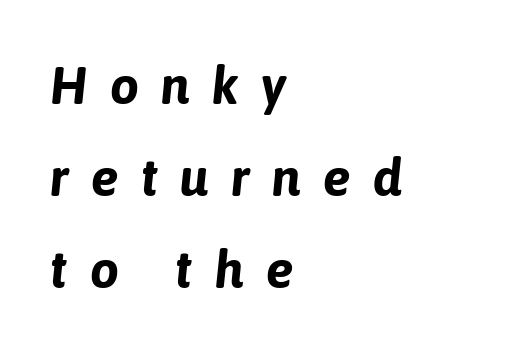
The image shows 52 px bold type, italic (leaning right); set left-aligned, line spacing 1.77x, unusually wide letter spacing (+0.42 em), not underlined; low stroke contrast and a medium x-height.
